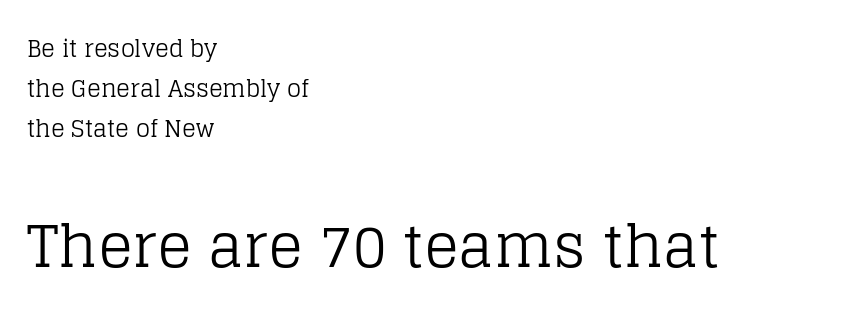
The string is rendered with underlining switched off. Character size in the trailing block exceeds that of the leading block. Left-aligned paragraph, ragged on the right. These lines were composed using upright roman letters.
